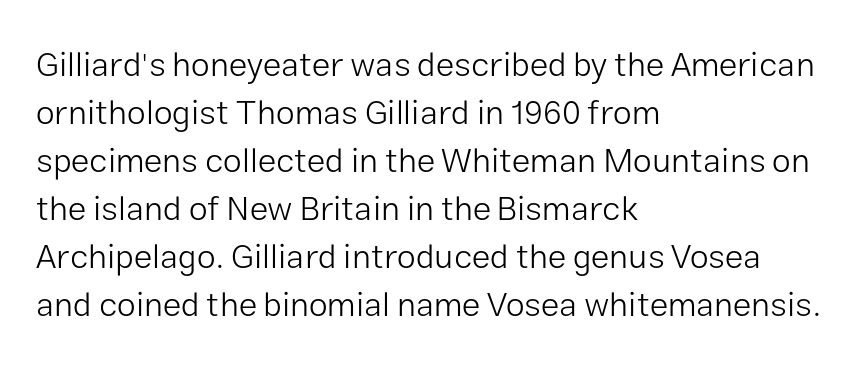
Look at the bottom of the vertical strokes: they stop flat, with no serifs. Just letters on the line, the space beneath them empty. Varying glyph widths throughout — classic text-font behaviour. Left-aligned paragraph, ragged on the right. Short note: letters normally spaced. The typesetting does not lean heavy: it is not bold.
